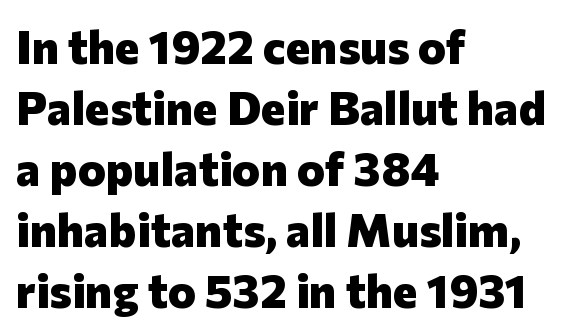
The image shows 47 px heavy sans-serif type, upright; set left-aligned, normal line spacing (1.3x), normal letter spacing, not underlined; low stroke contrast and a medium x-height.
